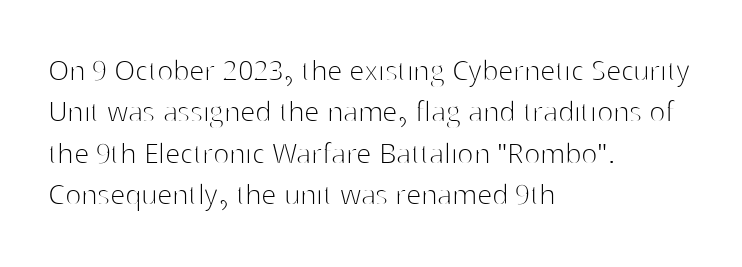
The image shows 34 px thin sans-serif type, upright; set left-aligned, line spacing 1.22x, normal letter spacing, not underlined; high stroke contrast and a medium x-height.
